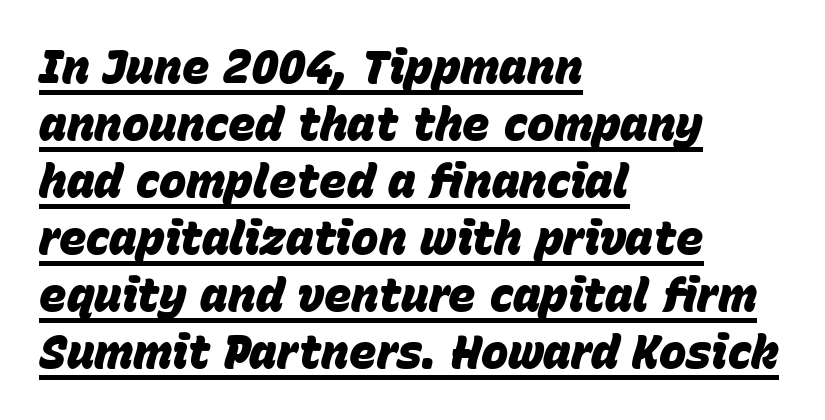
{"italic": "yes", "lean": "right", "slant_degrees": 15, "bold": "yes", "weight": "heavy", "width": "normal", "stroke_contrast": "low", "x_height": "large", "monospaced": "no", "underline": "yes", "align": "left", "line_spacing_ratio": 1.24, "letter_spacing": "normal", "letter_spacing_em": 0.0, "glyph_px": 46}
